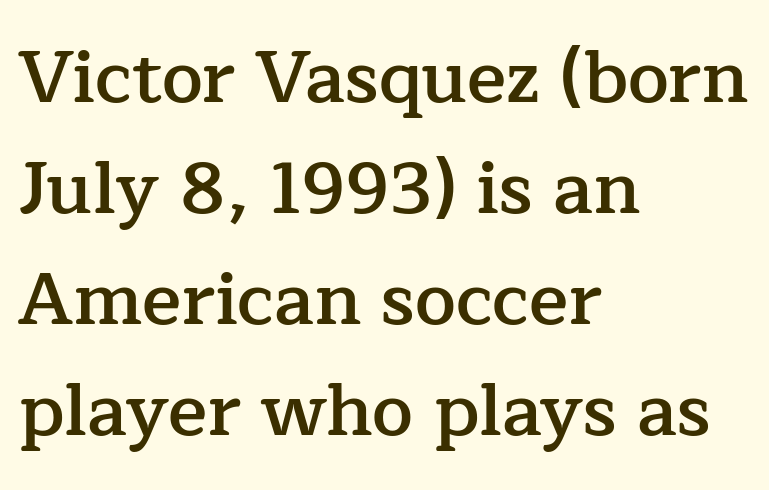
Horizontally, the lines are justified to the leading edge only. Examine the stroke ends and you'll spot serifs. Does the lettering tilt? It doesn't — this is upright. The gaps between neighbouring characters are ordinary and unremarkable. Nobody drew a line under any word here. Its strokes are somewhat broadened, the hallmark of semibold type.
